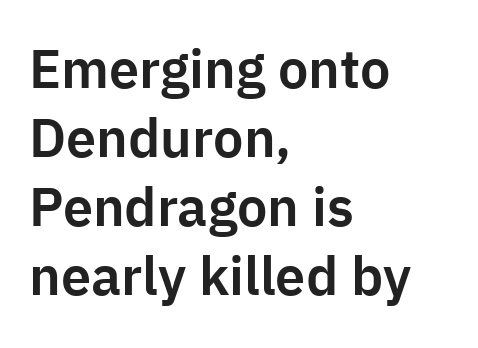
One-word summary of the alignment: left. Do the characters align in a grid? No, the font is proportional. Honestly, the row spacing looks completely unremarkable. This rendering employs a face without finishing strokes, i.e., a sans-serif. Check the space under the baseline: it is left empty. The specimen reads as upright at a glance.
